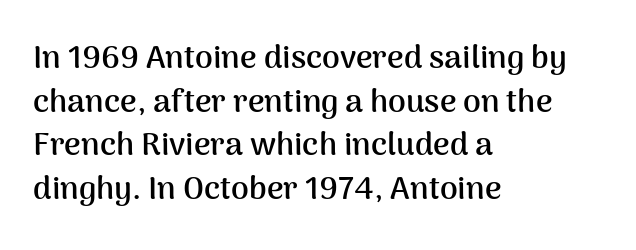
Q: Is the text bold? A: Yes.
Q: Is the text italic (slanted)? A: No, it is upright.
Q: Is the typeface a serif or a sans-serif typeface? A: Sans-serif.
Q: Is the text underlined? A: No.
Q: How is the paragraph aligned? A: Left-aligned.
Q: Is the spacing between letters normal or unusually wide? A: Normal.
Q: Is the spacing between lines tight, normal or loose? A: Normal.
Q: Width (condensed, normal, or wide)? A: Normal.
Q: Stroke contrast? A: Medium.
Q: x-height? A: Medium.
Q: Monospaced? A: No.
